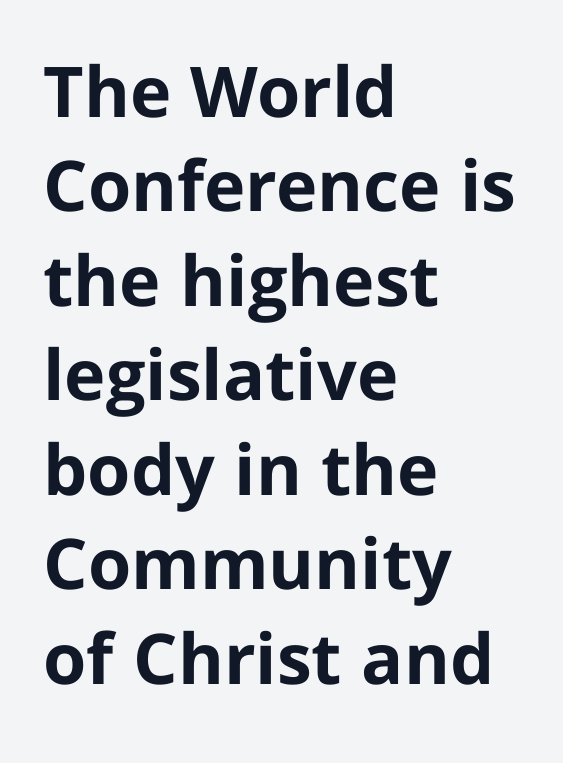
Q: Is the text bold? A: Yes.
Q: Is the text italic (slanted)? A: No, it is upright.
Q: Is the typeface a serif or a sans-serif typeface? A: Sans-serif.
Q: Is the text underlined? A: No.
Q: How is the paragraph aligned? A: Left-aligned.
Q: Is the spacing between letters normal or unusually wide? A: Normal.
Q: Is the spacing between lines tight, normal or loose? A: Normal.
Q: Width (condensed, normal, or wide)? A: Normal.
Q: Stroke contrast? A: Low.
Q: x-height? A: Medium.
Q: Monospaced? A: No.
